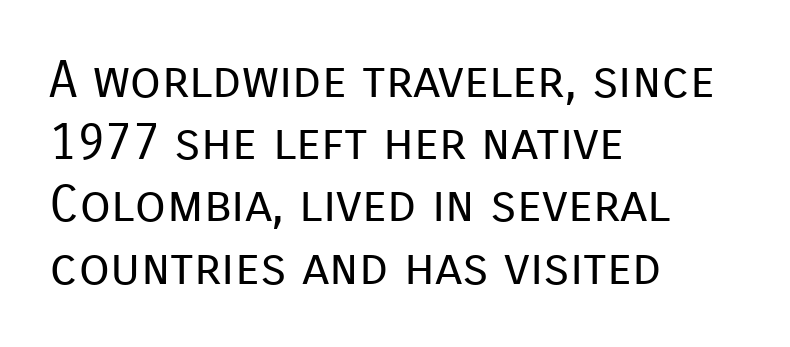
Nobody drew a line under any word here. A typesetter would call this zero additional tracking. These lines are rendered in a variable-pitch font. Weight class: somewhere from thin through regular.
